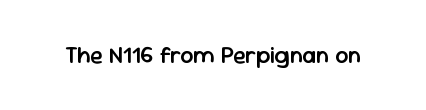
No extra tracking has been applied to these lines. The area under the type is left untouched. Weight: semibold (demi). If you drew a line through each stem, it would be perfectly vertical.
